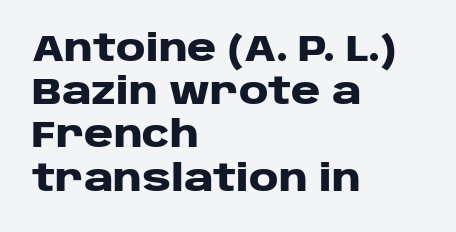
{"serif": "no", "italic": "no", "bold": "yes", "weight": "heavy", "width": "wide", "stroke_contrast": "low", "x_height": "large", "monospaced": "no", "underline": "no", "align": "left", "line_spacing_ratio": 1.2, "letter_spacing": "normal", "letter_spacing_em": 0.0, "glyph_px": 36}
